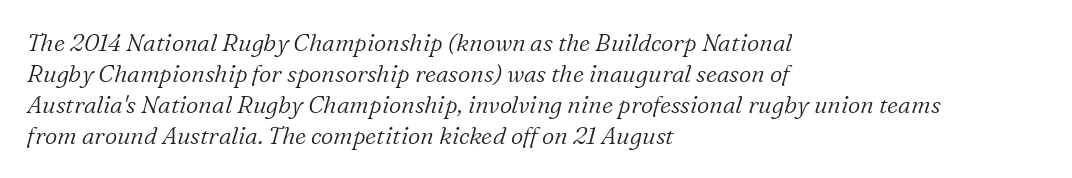
{"italic": "yes", "lean": "right", "slant_degrees": 16, "bold": "no", "underline": "no", "align": "left", "line_spacing": "normal", "line_spacing_ratio": 1.29, "letter_spacing": "normal", "letter_spacing_em": 0.0, "glyph_px": 24}
